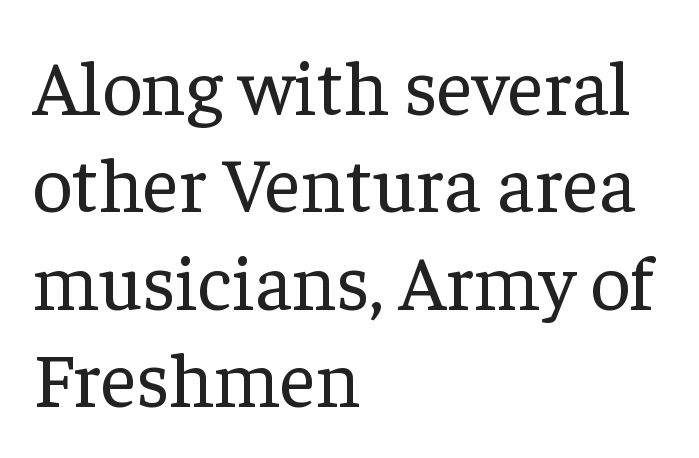
Serifs: yes, visible at the terminals of the letterforms. Honestly, the letter spacing is just normal — you wouldn't notice it. Anything drawn beneath the words? Only blank space. Each new line begins a customary step beneath the previous one.
